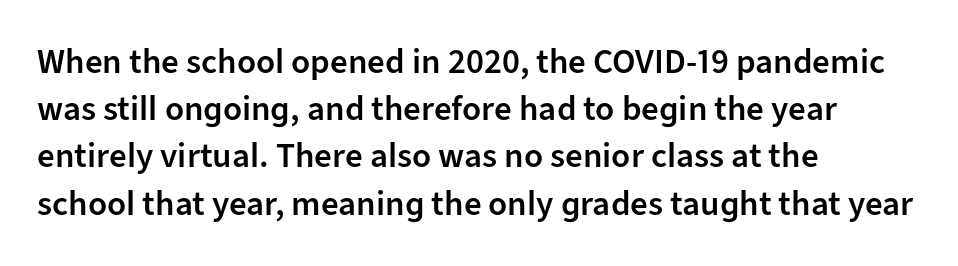
Q: Is the text bold? A: Semi-bold.
Q: Is the text italic (slanted)? A: No, it is upright.
Q: Is the typeface a serif or a sans-serif typeface? A: Sans-serif.
Q: Is the text underlined? A: No.
Q: How is the paragraph aligned? A: Left-aligned.
Q: Is the spacing between letters normal or unusually wide? A: Normal.
Q: Is the spacing between lines tight, normal or loose? A: Normal.
Q: Width (condensed, normal, or wide)? A: Normal.
Q: Stroke contrast? A: Low.
Q: x-height? A: Medium.
Q: Monospaced? A: No.
